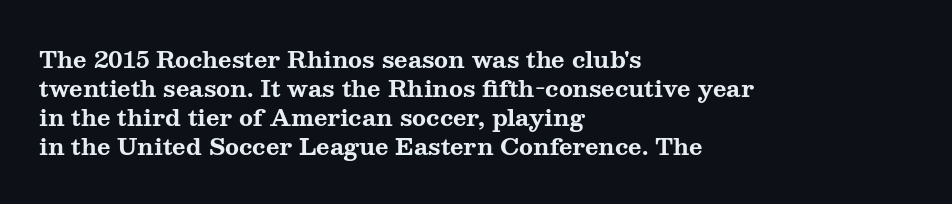
The image shows 23 px bold type, upright; set left-aligned, normal line spacing (1.26x), normal letter spacing, not underlined.
